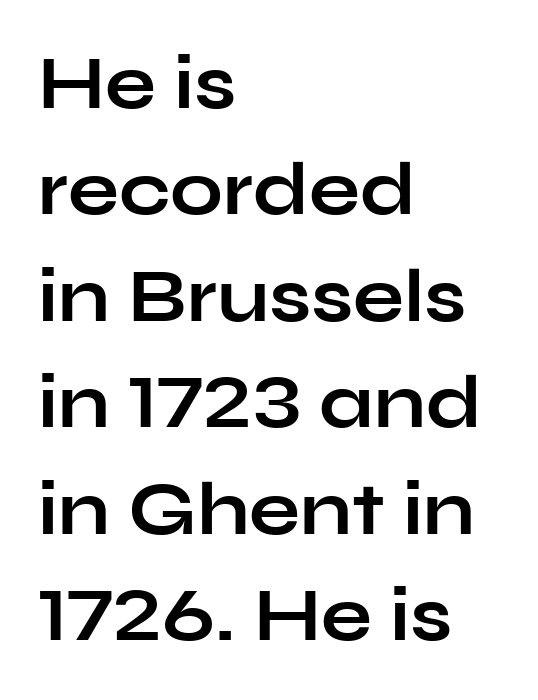
Underlining? Definitely not there. The typesetter chose a ragged-right arrangement here. Regular leading. Standard letterfit; no display-style spreading of the glyphs. Font category for this specimen: sans-serif. The face used here is proportionally spaced, like ordinary book or web type.
